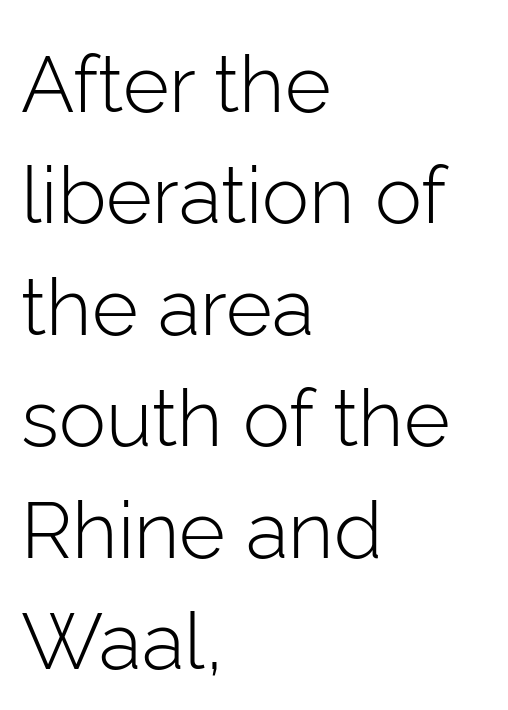
The image shows 79 px light sans-serif type, upright; set left-aligned, normal line spacing (1.41x), normal letter spacing, not underlined; low stroke contrast and a medium x-height.
